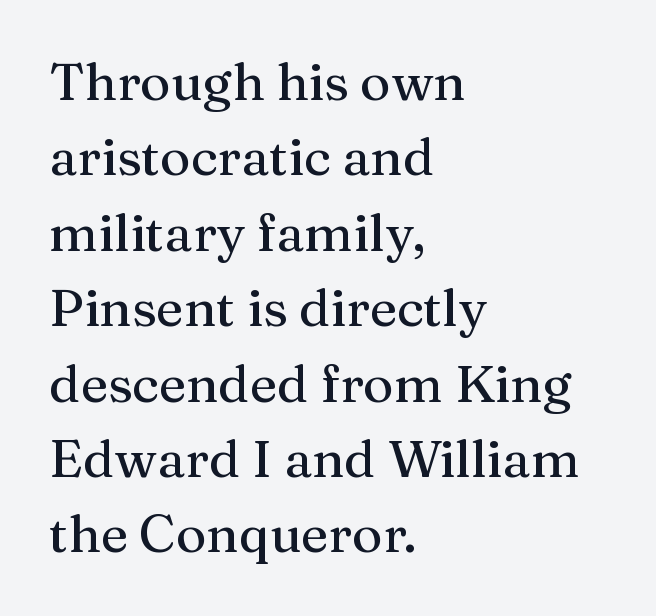
{"serif": "yes", "italic": "no", "width": "normal", "stroke_contrast": "medium", "x_height": "medium", "monospaced": "no", "underline": "no", "align": "left", "line_spacing": "normal", "line_spacing_ratio": 1.45, "letter_spacing": "normal", "letter_spacing_em": 0.0, "glyph_px": 52}
